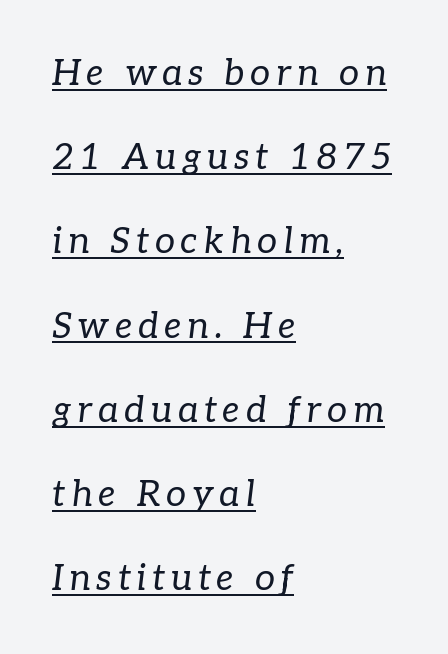
A baseline rule has been typeset under these characters. Layout note: lines flush left. A typesetter would call this proportional, since set widths differ per character. This is serif lettering, the kind often seen in printed books. The cut favours lightness, reaching ordinary text weight at its darkest.
